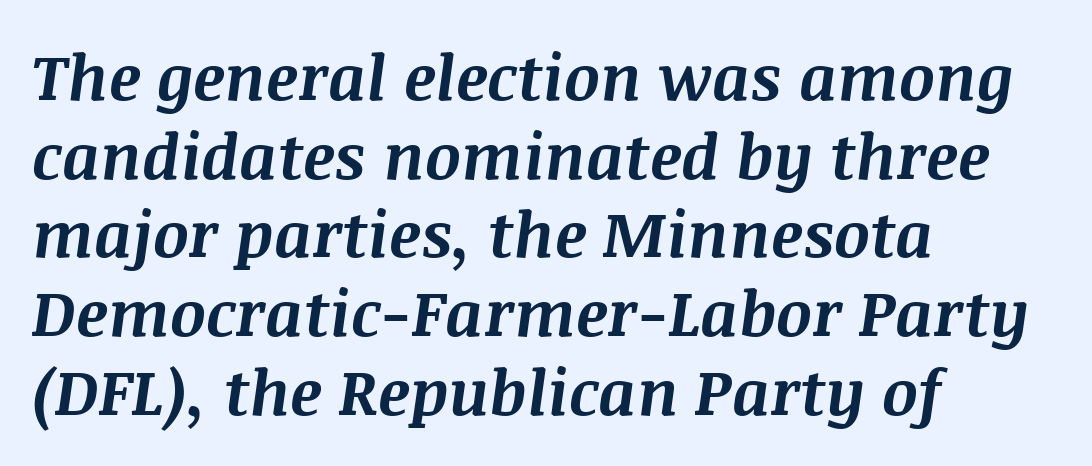
The image shows 63 px bold type, italic (leaning right); set left-aligned, normal line spacing (1.25x), normal letter spacing, not underlined; medium stroke contrast and a large x-height.
